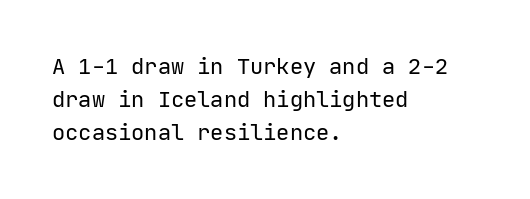
Q: Is the text bold? A: No.
Q: Is the text italic (slanted)? A: No, it is upright.
Q: Is the text underlined? A: No.
Q: How is the paragraph aligned? A: Left-aligned.
Q: Is the spacing between letters normal or unusually wide? A: Normal.
Q: Is the spacing between lines tight, normal or loose? A: Normal.
